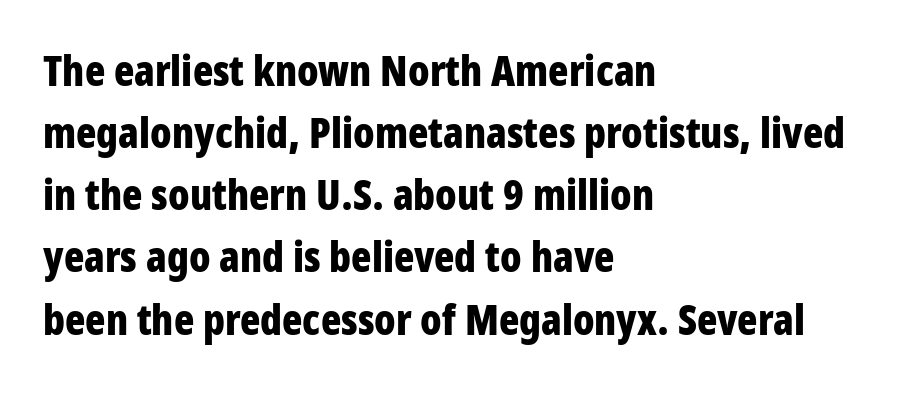
{"serif": "no", "italic": "no", "bold": "yes", "weight": "bold", "width": "condensed", "stroke_contrast": "low", "x_height": "large", "monospaced": "no", "underline": "no", "align": "left", "line_spacing": "normal", "line_spacing_ratio": 1.48, "letter_spacing": "normal", "letter_spacing_em": 0.0, "glyph_px": 42}
